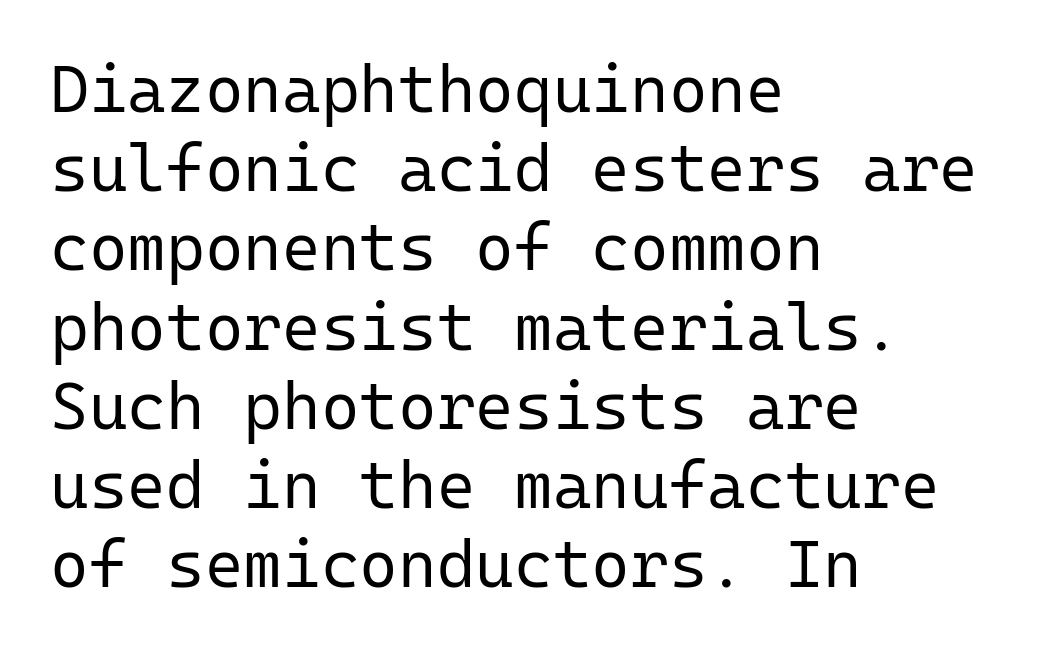
{"serif": "no", "italic": "no", "bold": "no", "weight": "regular", "width": "normal", "stroke_contrast": "low", "x_height": "medium", "monospaced": "yes", "underline": "no", "align": "left", "line_spacing_ratio": 1.2, "letter_spacing": "normal", "letter_spacing_em": 0.0, "glyph_px": 66}
